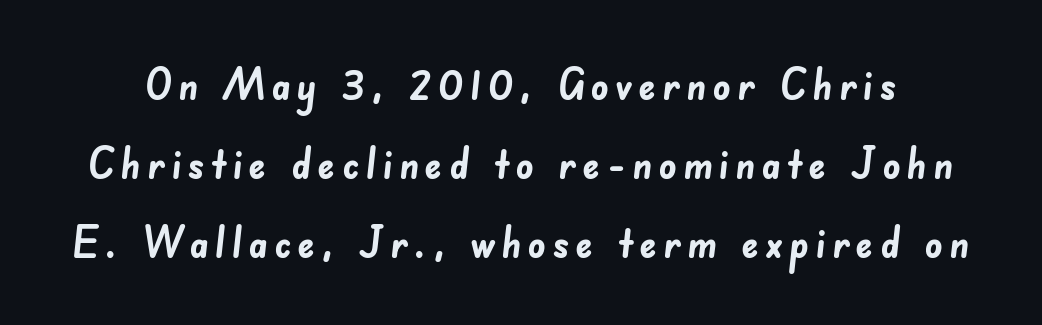
{"serif": "no", "bold": "yes", "weight": "semibold", "width": "normal", "stroke_contrast": "low", "x_height": "small", "monospaced": "no", "underline": "no", "line_spacing_ratio": 1.8, "glyph_px": 44}
